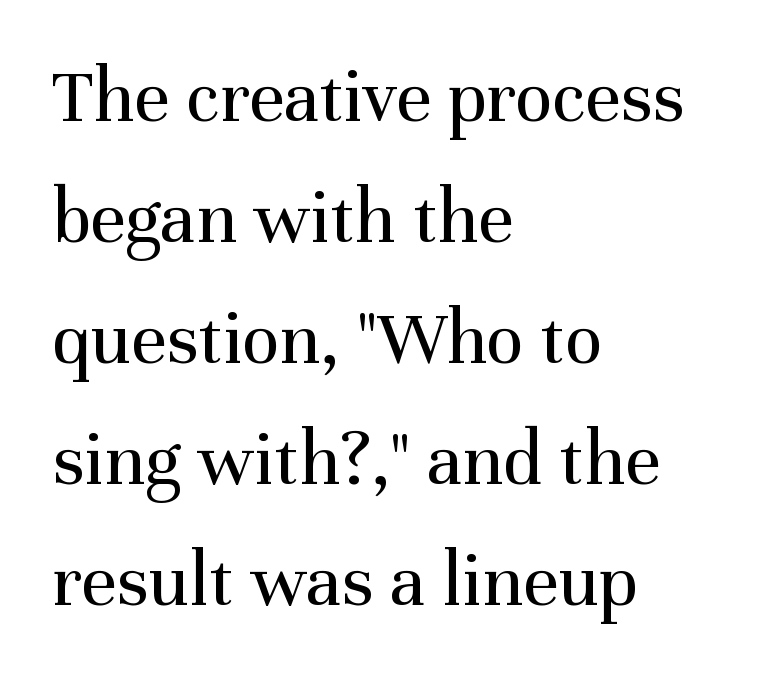
Q: Is the text bold? A: No.
Q: Is the text italic (slanted)? A: No, it is upright.
Q: Is the typeface a serif or a sans-serif typeface? A: Serif.
Q: Is the text underlined? A: No.
Q: How is the paragraph aligned? A: Left-aligned.
Q: Is the spacing between letters normal or unusually wide? A: Normal.
Q: Is the spacing between lines tight, normal or loose? A: Normal.
Q: Width (condensed, normal, or wide)? A: Normal.
Q: Stroke contrast? A: Medium.
Q: x-height? A: Medium.
Q: Monospaced? A: No.
